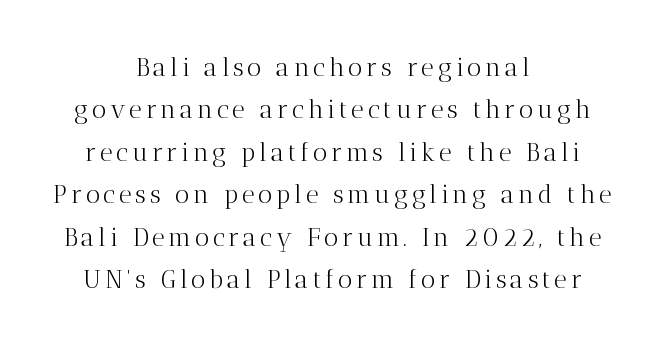
The image shows 25 px text type, upright; set centered, normal line spacing (1.7x), not underlined.
